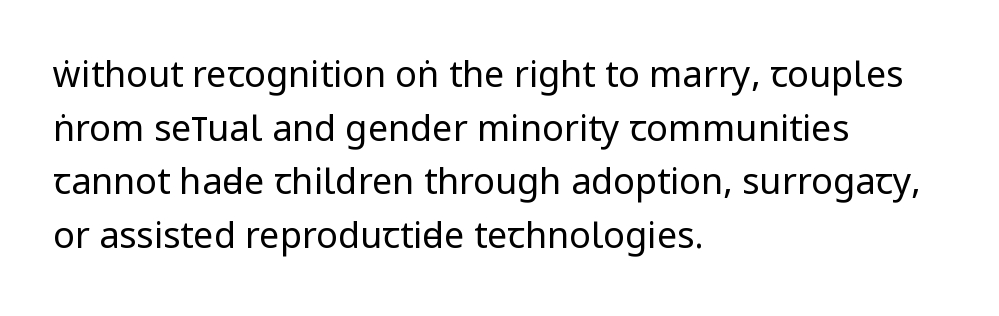
Rows of type keep a routine distance in the vertical direction. How are the letters spaced? Ordinarily, with no added tracking. No word sits above an underline. The face used here is a sans, in the tradition of grotesques and geometrics.
